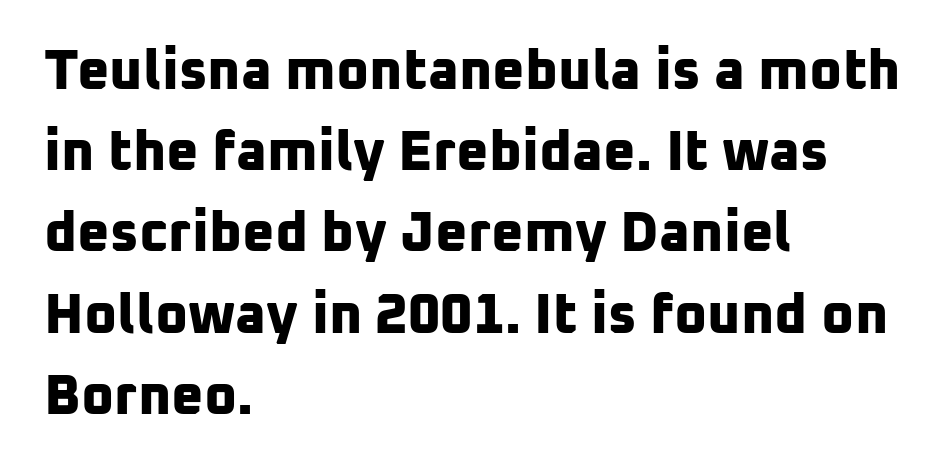
{"serif": "no", "bold": "yes", "weight": "bold", "width": "normal", "stroke_contrast": "low", "x_height": "medium", "monospaced": "no", "underline": "no", "align": "left", "line_spacing": "normal", "line_spacing_ratio": 1.45, "letter_spacing": "normal", "letter_spacing_em": 0.0, "glyph_px": 56}
